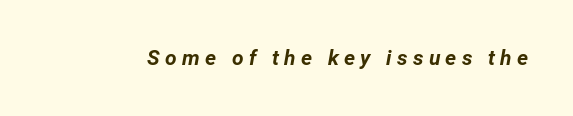
Q: Is the text bold? A: Yes.
Q: Is the text italic (slanted)? A: Yes, it leans right by about 12 degrees.
Q: Is the text underlined? A: No.
Q: Is the spacing between letters normal or unusually wide? A: Unusually wide.
